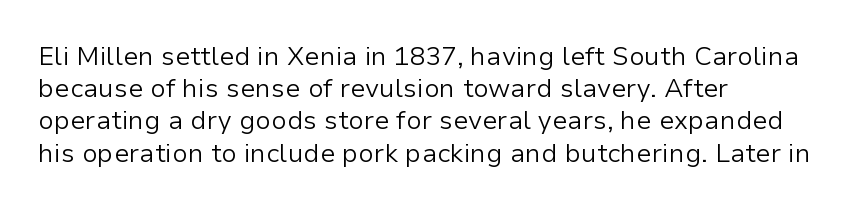
The image shows 26 px text type, upright; set left-aligned, line spacing 1.24x, normal letter spacing, not underlined.
